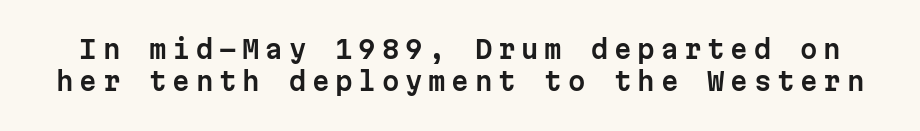
The image shows 25 px text type, upright; set normal line spacing (1.29x), unusually wide letter spacing (+0.23 em), not underlined.
